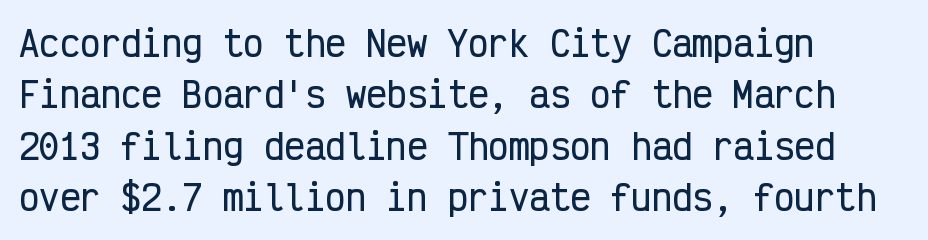
The image shows 34 px condensed sans-serif type, upright, monospaced; set left-aligned, normal line spacing (1.51x), normal letter spacing, not underlined; low stroke contrast and a medium x-height.
